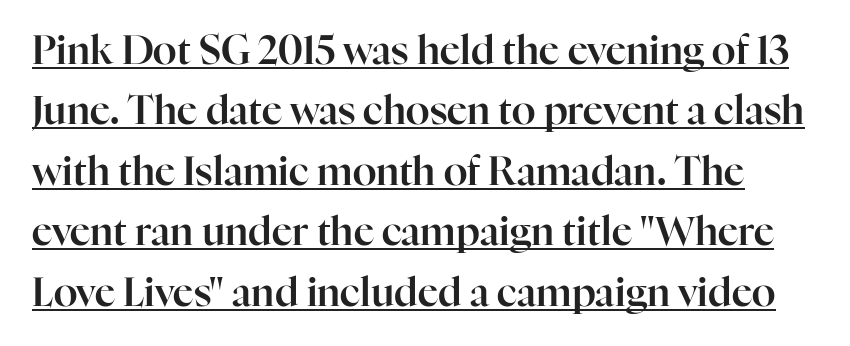
{"serif": "yes", "italic": "no", "width": "normal", "stroke_contrast": "high", "x_height": "medium", "monospaced": "no", "underline": "yes", "line_spacing": "normal", "line_spacing_ratio": 1.55, "letter_spacing": "normal", "letter_spacing_em": 0.0, "glyph_px": 39}
